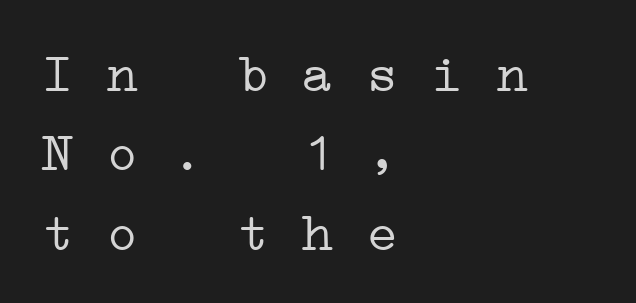
The image shows 54 px light, wide serif type, monospaced; set left-aligned, normal line spacing (1.47x), normal letter spacing, not underlined; low stroke contrast and a medium x-height.
